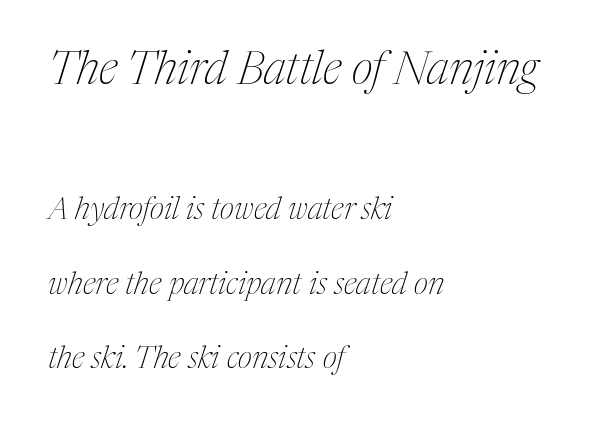
Stems here are at most as thick as an everyday book face. Leftover space on each line is placed entirely after the last word. Just letters on the line, the space beneath them empty. The initial chunk of copy outweighs the following chunk in type size. A typesetter would label this face a serif.
